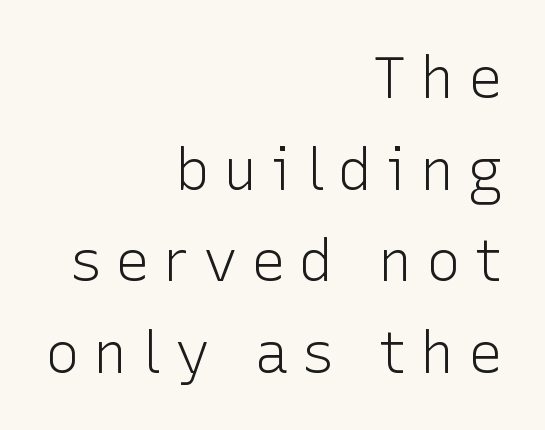
{"serif": "no", "italic": "no", "bold": "no", "weight": "light", "width": "normal", "stroke_contrast": "low", "x_height": "medium", "monospaced": "no", "underline": "no", "align": "right", "line_spacing": "normal", "line_spacing_ratio": 1.58, "letter_spacing": "wide", "letter_spacing_em": 0.23, "glyph_px": 58}
